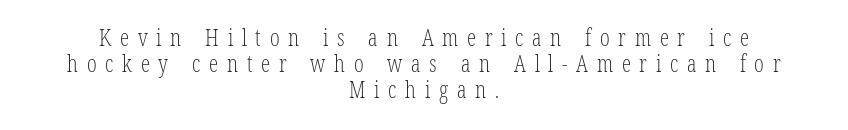
Q: Is the text bold? A: No.
Q: Is the text italic (slanted)? A: No, it is upright.
Q: Is the text underlined? A: No.
Q: How is the paragraph aligned? A: Centered.
Q: Is the spacing between letters normal or unusually wide? A: Unusually wide.
Q: Is the spacing between lines tight, normal or loose? A: Tight.
